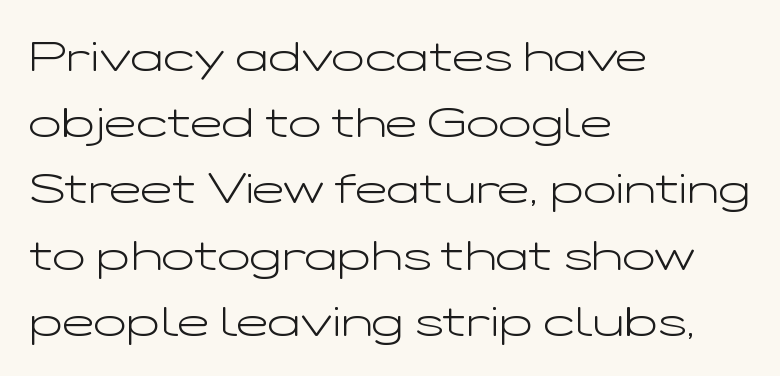
The image shows 43 px light, wide sans-serif type, upright; set left-aligned, normal line spacing (1.54x), normal letter spacing, not underlined; low stroke contrast and a medium x-height.
